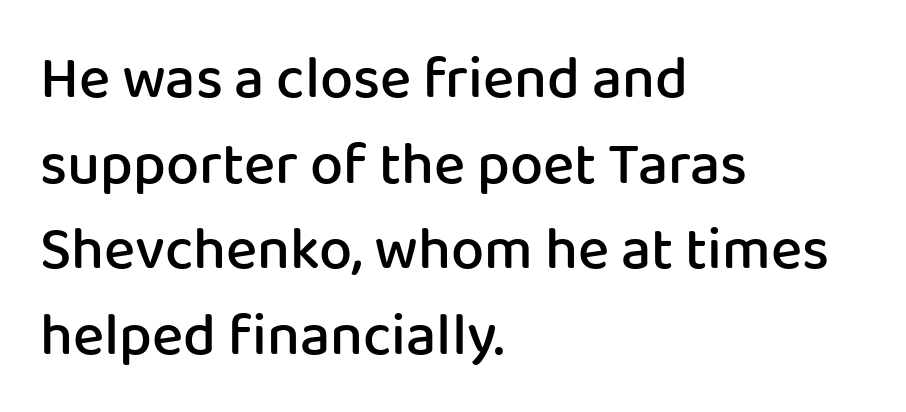
Proportional: the letters do not fall into vertical columns. The baseline area is clear. Leading: standard. Does the copy run flush right? No — it runs flush left.
